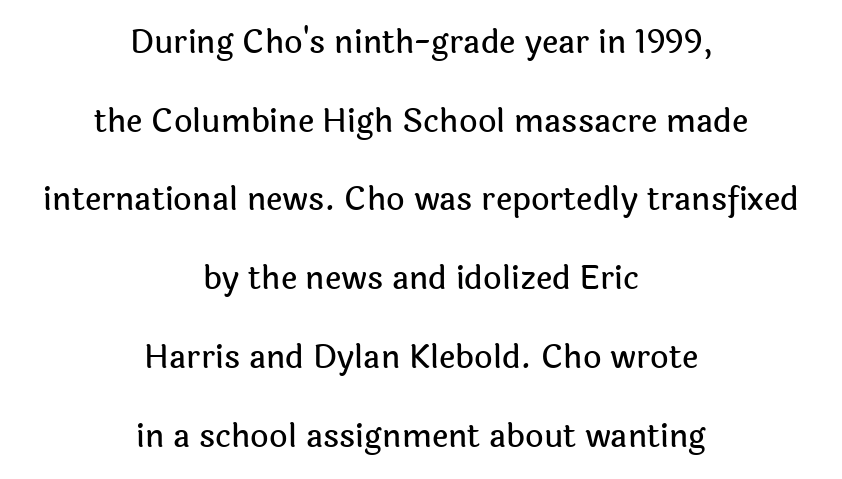
Q: Is the text italic (slanted)? A: No, it is upright.
Q: Is the typeface a serif or a sans-serif typeface? A: Sans-serif.
Q: Is the text underlined? A: No.
Q: How is the paragraph aligned? A: Centered.
Q: Is the spacing between letters normal or unusually wide? A: Normal.
Q: Is the spacing between lines tight, normal or loose? A: Loose.
Q: Width (condensed, normal, or wide)? A: Normal.
Q: x-height? A: Medium.
Q: Monospaced? A: No.
